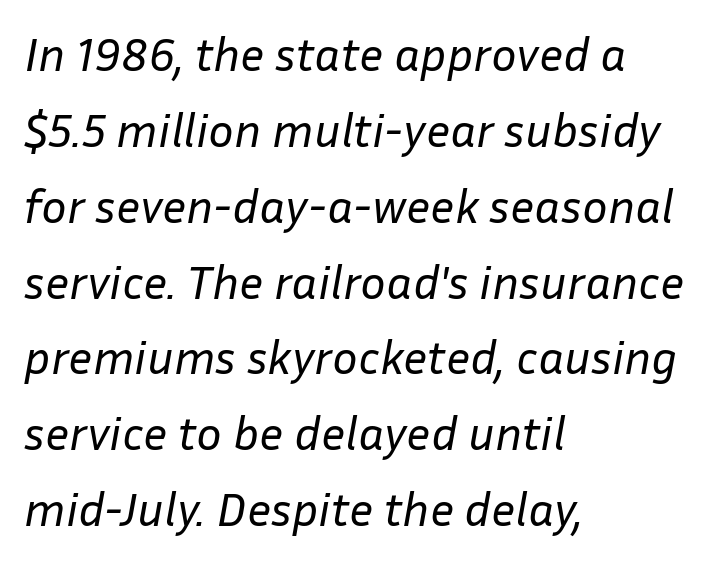
{"italic": "yes", "lean": "right", "slant_degrees": 10, "bold": "no", "weight": "regular", "width": "normal", "stroke_contrast": "low", "x_height": "medium", "monospaced": "no", "underline": "no", "align": "left", "line_spacing": "normal", "line_spacing_ratio": 1.58, "letter_spacing": "normal", "letter_spacing_em": 0.0, "glyph_px": 48}
